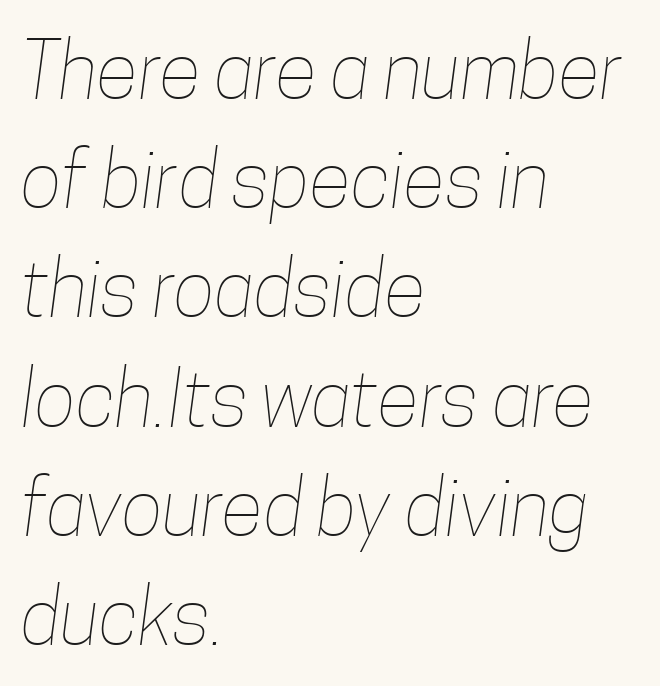
Q: Is the text bold? A: No.
Q: Is the text underlined? A: No.
Q: How is the paragraph aligned? A: Left-aligned.
Q: Is the spacing between letters normal or unusually wide? A: Normal.
Q: Is the spacing between lines tight, normal or loose? A: Normal.
Q: Width (condensed, normal, or wide)? A: Condensed.
Q: Stroke contrast? A: Low.
Q: x-height? A: Medium.
Q: Monospaced? A: No.
